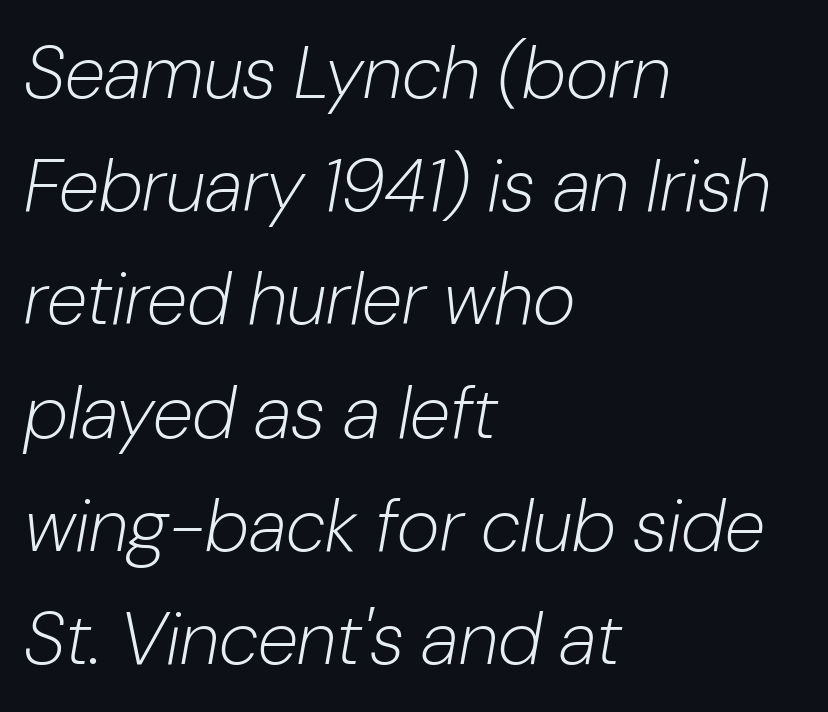
The block of text has a typical density, with ordinary space between rows. The typesetting does not lean heavy: it is not bold. Compared with typical body copy, the letter spacing here is the same. If you drew a line through each stem, it would be angled. Any mark beneath the type? The region is blank. Is the block centered? No — it sits flush against the left margin.
